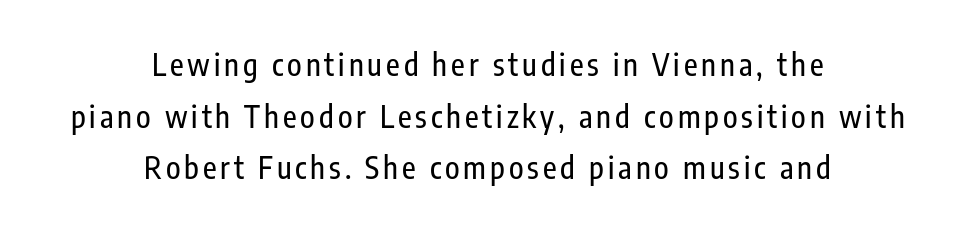
The image shows 30 px condensed sans-serif type, upright; set centered, line spacing 1.72x, not underlined; low stroke contrast and a medium x-height.
